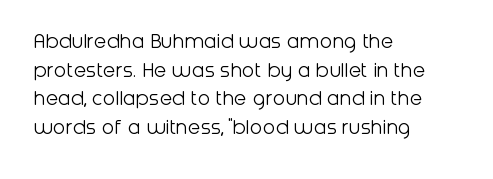
The image shows 23 px text type, upright; set left-aligned, normal line spacing (1.25x), normal letter spacing, not underlined.
